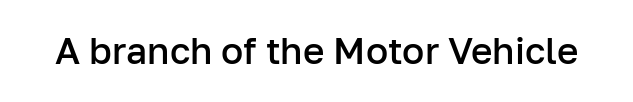
Q: Is the text bold? A: Semi-bold.
Q: Is the text italic (slanted)? A: No, it is upright.
Q: Is the typeface a serif or a sans-serif typeface? A: Sans-serif.
Q: Is the text underlined? A: No.
Q: Is the spacing between letters normal or unusually wide? A: Normal.
Q: Width (condensed, normal, or wide)? A: Normal.
Q: Stroke contrast? A: Low.
Q: x-height? A: Medium.
Q: Monospaced? A: No.
